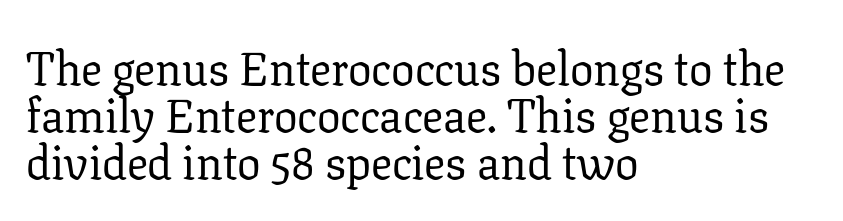
The foot of each line stays bare and open. The face used here is proportionally spaced, like ordinary book or web type. The lettering stays uniformly vertical, giving the passage a roman look. The letters look calm and open, with moderate or lighter stems.
